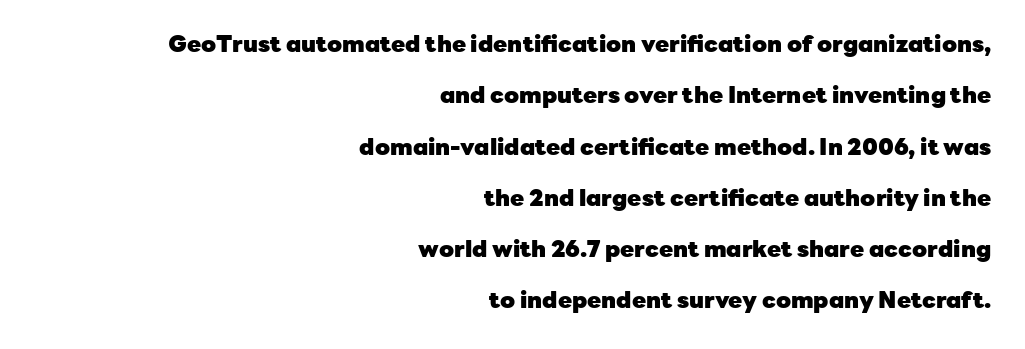
Q: Is the text bold? A: Yes.
Q: Is the text italic (slanted)? A: No, it is upright.
Q: Is the text underlined? A: No.
Q: How is the paragraph aligned? A: Right-aligned.
Q: Is the spacing between letters normal or unusually wide? A: Normal.
Q: Is the spacing between lines tight, normal or loose? A: Loose.
